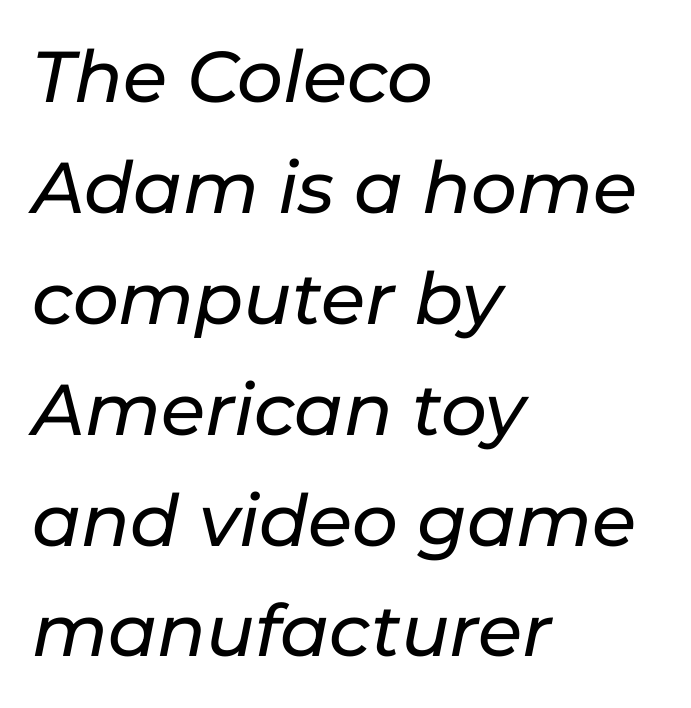
Q: Is the text italic (slanted)? A: Yes, it leans right by about 11 degrees.
Q: Is the text underlined? A: No.
Q: How is the paragraph aligned? A: Left-aligned.
Q: Is the spacing between letters normal or unusually wide? A: Normal.
Q: Is the spacing between lines tight, normal or loose? A: Normal.
Q: Width (condensed, normal, or wide)? A: Normal.
Q: Stroke contrast? A: Low.
Q: x-height? A: Medium.
Q: Monospaced? A: No.
